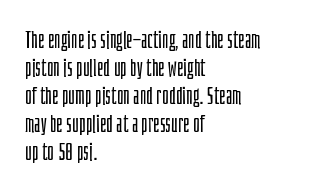
The image shows 23 px text type, upright; set left-aligned, line spacing 1.22x, normal letter spacing, not underlined.
